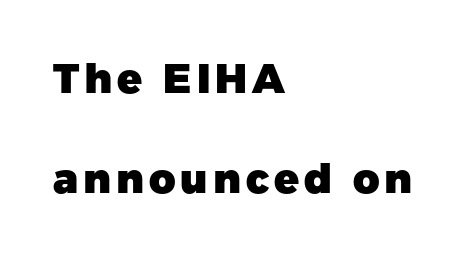
The image shows 41 px heavy sans-serif type, upright; set left-aligned, loose line spacing (2.43x), not underlined; low stroke contrast and a medium x-height.
